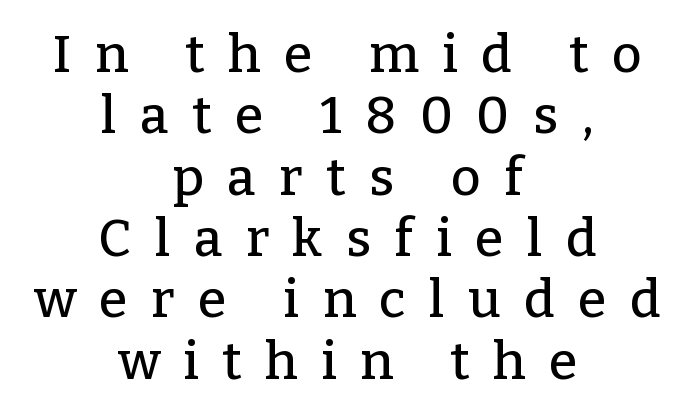
Yep, those are serifs on the letters. Caption: expanded tracking, letters set apart. The lettering holds an erect, upright posture throughout. Rule under the text: the space is simply empty. This sample has the flowing, uneven cadence of proportional lettering.
